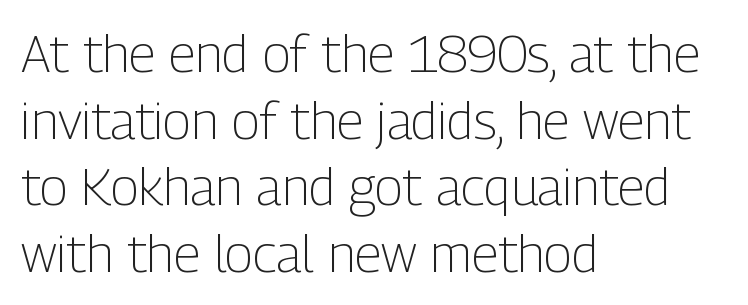
{"serif": "no", "italic": "no", "bold": "no", "weight": "light", "width": "condensed", "stroke_contrast": "low", "x_height": "medium", "monospaced": "no", "underline": "no", "align": "left", "line_spacing": "normal", "line_spacing_ratio": 1.28, "letter_spacing": "normal", "letter_spacing_em": 0.0, "glyph_px": 52}
